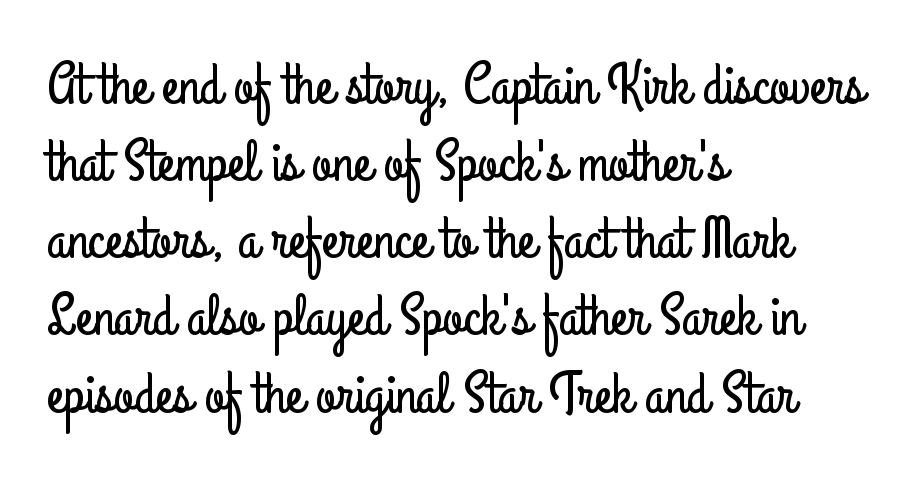
{"serif": "no", "width": "condensed", "stroke_contrast": "low", "x_height": "small", "monospaced": "no", "underline": "no", "align": "left", "line_spacing": "normal", "line_spacing_ratio": 1.33, "letter_spacing": "normal", "letter_spacing_em": 0.0, "glyph_px": 58}
